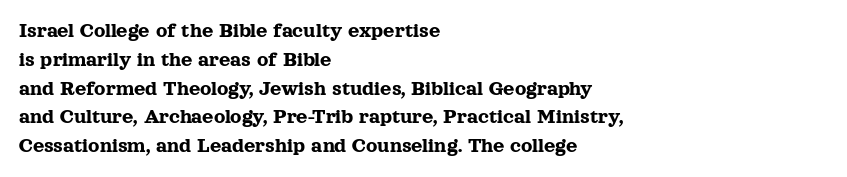
{"italic": "no", "underline": "no", "align": "left", "line_spacing": "normal", "line_spacing_ratio": 1.31, "letter_spacing": "normal", "letter_spacing_em": 0.0, "glyph_px": 22}
